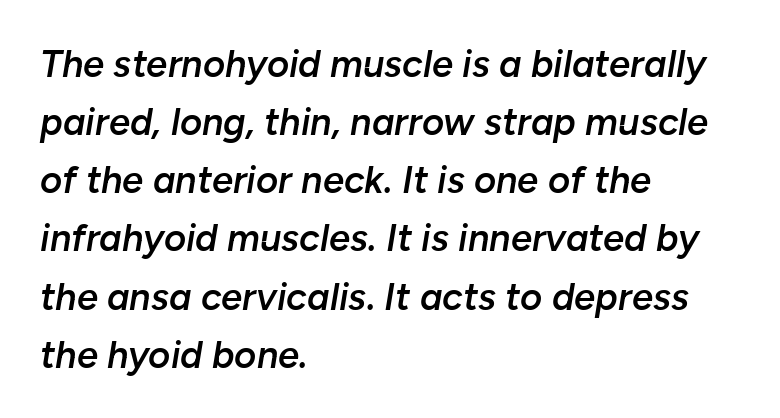
Q: Is the text bold? A: Semi-bold.
Q: Is the text italic (slanted)? A: Yes, it leans right by about 10 degrees.
Q: Is the text underlined? A: No.
Q: How is the paragraph aligned? A: Left-aligned.
Q: Is the spacing between letters normal or unusually wide? A: Normal.
Q: Is the spacing between lines tight, normal or loose? A: Normal.
Q: Width (condensed, normal, or wide)? A: Normal.
Q: Stroke contrast? A: Low.
Q: x-height? A: Medium.
Q: Monospaced? A: No.
